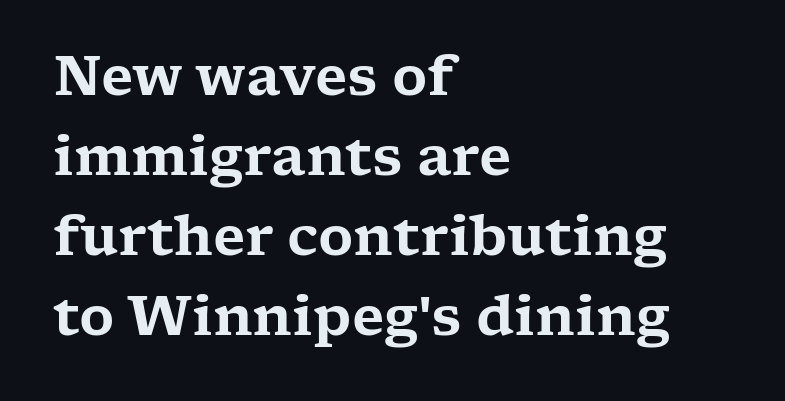
The face used here is seriffed, in the tradition of book romans. This rendering leaves character spacing at its baseline value. The gap between lines stays unmarked. Which margin do the lines hug? The left one — the right edge is uneven.
